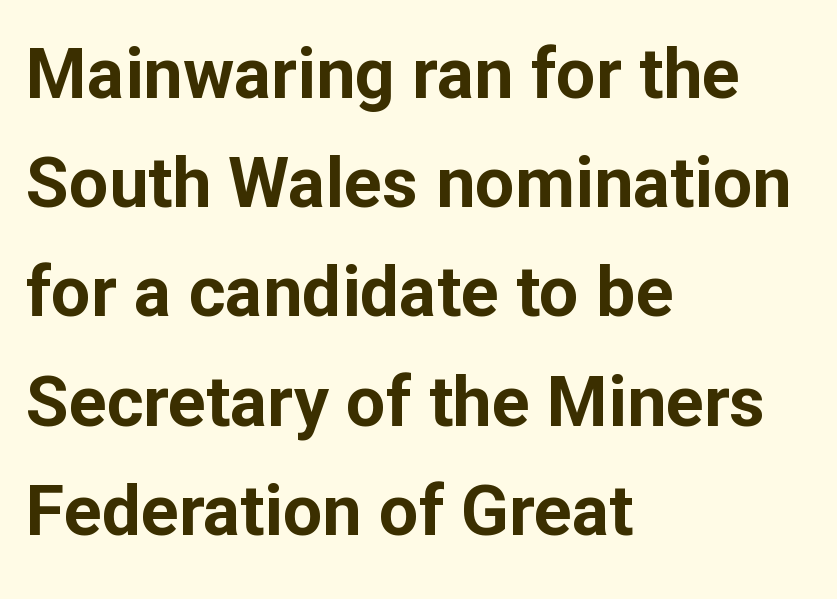
{"serif": "no", "italic": "no", "bold": "yes", "weight": "bold", "width": "normal", "stroke_contrast": "low", "x_height": "medium", "monospaced": "no", "underline": "no", "align": "left", "line_spacing": "normal", "line_spacing_ratio": 1.56, "letter_spacing": "normal", "letter_spacing_em": 0.0, "glyph_px": 70}
